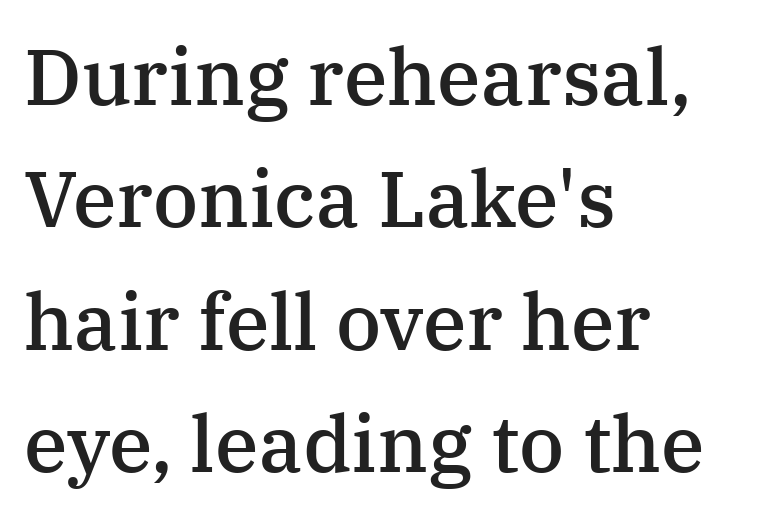
{"serif": "yes", "italic": "no", "bold": "semi", "weight": "semibold", "width": "normal", "stroke_contrast": "medium", "x_height": "medium", "monospaced": "no", "underline": "no", "align": "left", "line_spacing": "normal", "line_spacing_ratio": 1.55, "letter_spacing": "normal", "letter_spacing_em": 0.0, "glyph_px": 79}
